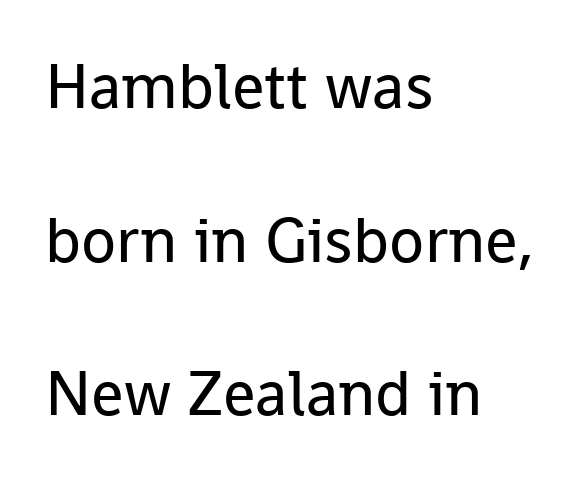
Q: Is the text bold? A: No.
Q: Is the text italic (slanted)? A: No, it is upright.
Q: Is the typeface a serif or a sans-serif typeface? A: Sans-serif.
Q: Is the text underlined? A: No.
Q: How is the paragraph aligned? A: Left-aligned.
Q: Is the spacing between letters normal or unusually wide? A: Normal.
Q: Is the spacing between lines tight, normal or loose? A: Loose.
Q: Width (condensed, normal, or wide)? A: Normal.
Q: Stroke contrast? A: Low.
Q: x-height? A: Medium.
Q: Monospaced? A: No.
